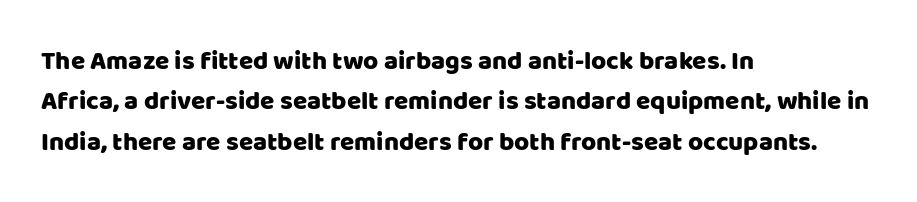
The image shows 26 px text type, upright; set left-aligned, normal line spacing (1.55x), normal letter spacing, not underlined.
